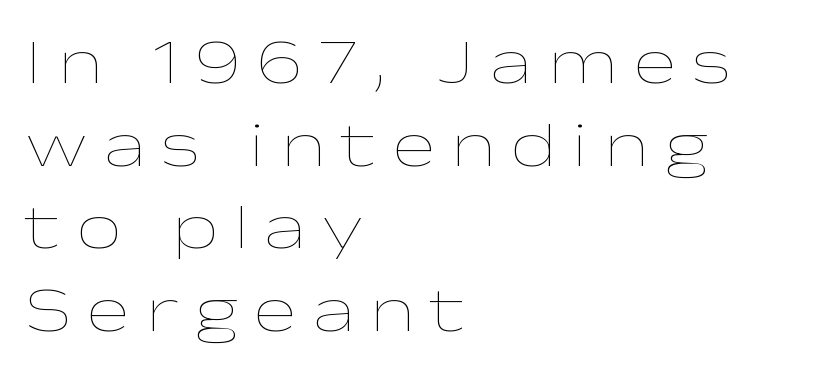
{"italic": "no", "bold": "no", "weight": "thin", "width": "wide", "stroke_contrast": "low", "x_height": "medium", "monospaced": "no", "underline": "no", "align": "left", "line_spacing": "normal", "line_spacing_ratio": 1.29, "letter_spacing": "wide", "letter_spacing_em": 0.25, "glyph_px": 64}
